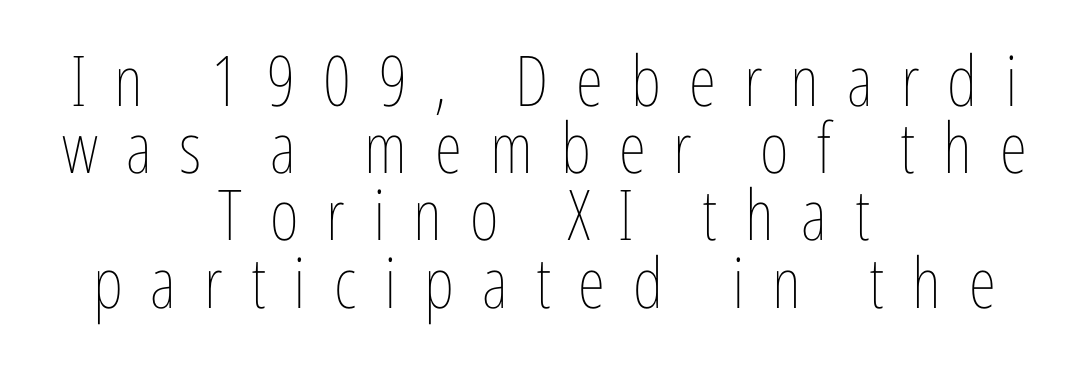
Q: Is the text bold? A: No.
Q: Is the text italic (slanted)? A: No, it is upright.
Q: Is the text underlined? A: No.
Q: How is the paragraph aligned? A: Centered.
Q: Is the spacing between letters normal or unusually wide? A: Unusually wide.
Q: Is the spacing between lines tight, normal or loose? A: Tight.
Q: Width (condensed, normal, or wide)? A: Condensed.
Q: Stroke contrast? A: Low.
Q: x-height? A: Medium.
Q: Monospaced? A: No.
